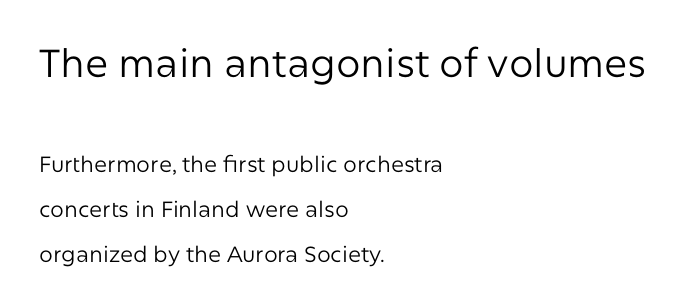
The image shows 39 px regular-weight sans-serif type, upright; set left-aligned, loose line spacing (2.05x), normal letter spacing, not underlined; the first (top) block is 1.77x larger; low stroke contrast and a medium x-height.
